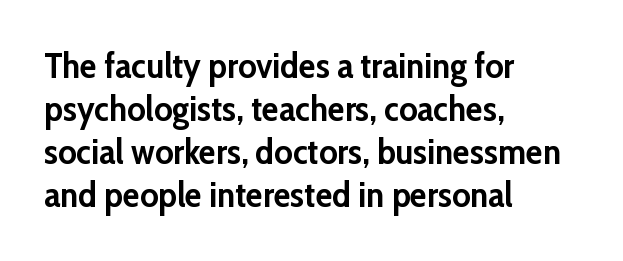
Students, this is bold: see how much ink each stroke carries. These lines stack with their left ends in a neat column. Any mark beneath the type? The region is blank. Grotesque or geometric, the face here clearly has no serifs.
